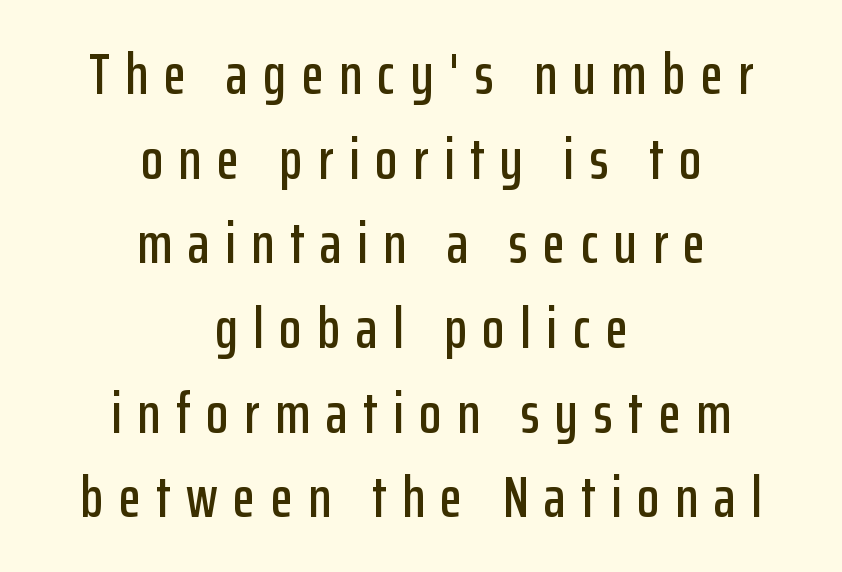
{"serif": "no", "italic": "no", "width": "condensed", "stroke_contrast": "low", "x_height": "medium", "monospaced": "no", "underline": "no", "align": "center", "line_spacing": "normal", "line_spacing_ratio": 1.46, "letter_spacing": "wide", "letter_spacing_em": 0.27, "glyph_px": 58}
